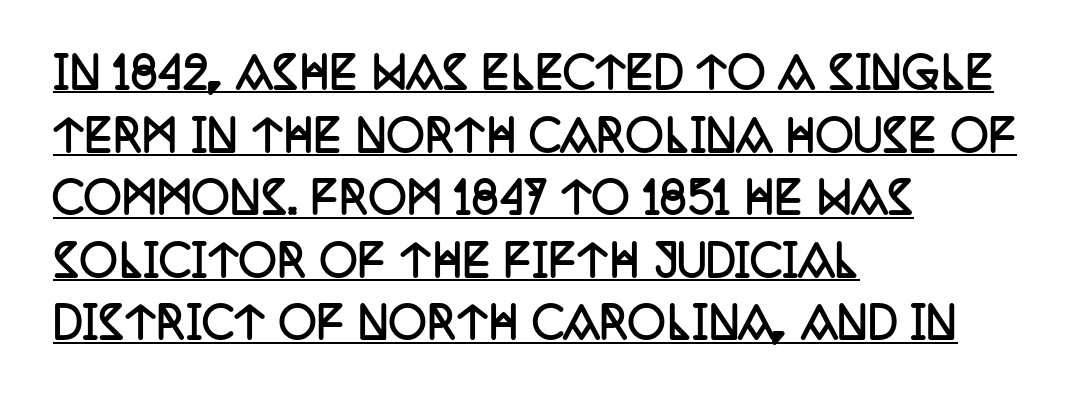
The image shows 42 px semibold, condensed serif type, upright; set left-aligned, normal line spacing (1.49x), normal letter spacing, underlined; low stroke contrast and a large x-height.
